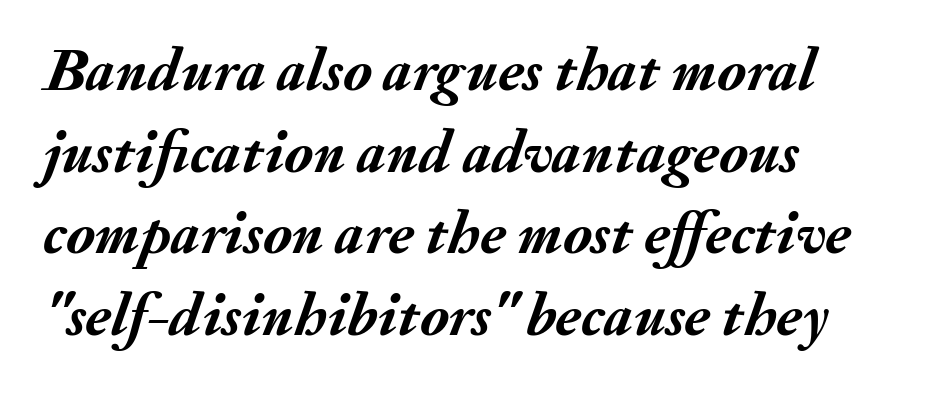
Q: Is the text bold? A: Yes.
Q: Is the text italic (slanted)? A: Yes, it leans right by about 20 degrees.
Q: Is the text underlined? A: No.
Q: How is the paragraph aligned? A: Left-aligned.
Q: Is the spacing between letters normal or unusually wide? A: Normal.
Q: Is the spacing between lines tight, normal or loose? A: Normal.
Q: Width (condensed, normal, or wide)? A: Normal.
Q: Stroke contrast? A: Medium.
Q: x-height? A: Small.
Q: Monospaced? A: No.
